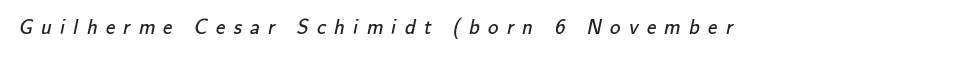
Q: Is the text bold? A: No.
Q: Is the text underlined? A: No.
Q: Is the spacing between letters normal or unusually wide? A: Unusually wide.
